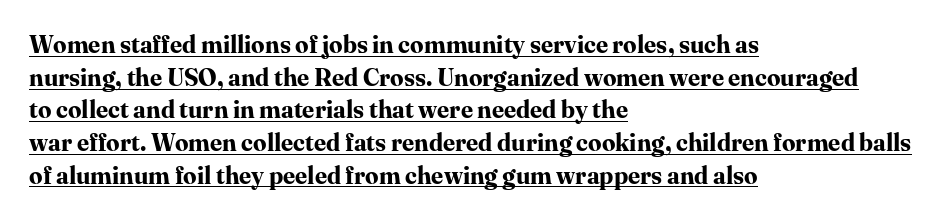
Here the glyphs are tracked normally, forming tight word shapes. Heft: maximum for text — a bold. The letters stand straight up with perfectly vertical stems. This block has exactly the height ordinary leading produces.
